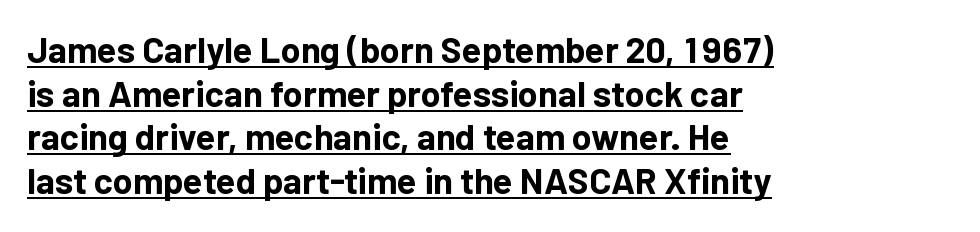
Q: Is the text bold? A: Yes.
Q: Is the text italic (slanted)? A: No, it is upright.
Q: Is the typeface a serif or a sans-serif typeface? A: Sans-serif.
Q: Is the text underlined? A: Yes.
Q: How is the paragraph aligned? A: Left-aligned.
Q: Is the spacing between letters normal or unusually wide? A: Normal.
Q: Width (condensed, normal, or wide)? A: Normal.
Q: Stroke contrast? A: Low.
Q: x-height? A: Medium.
Q: Monospaced? A: No.
